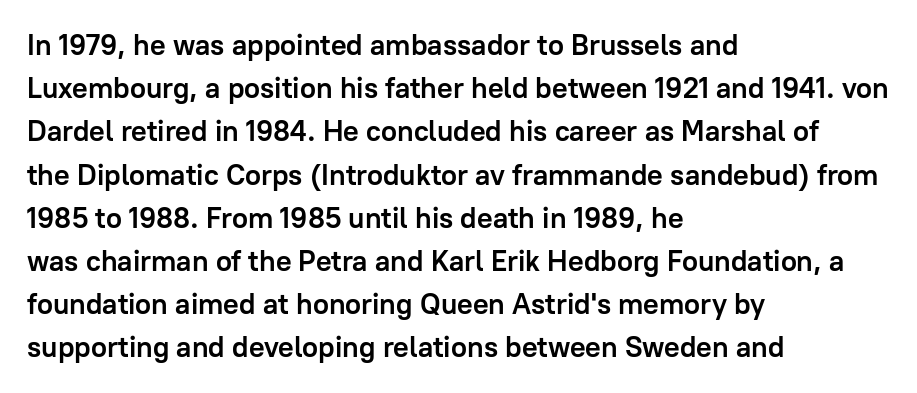
How are the letters spaced? Ordinarily, with no added tracking. Summary of vertical rhythm: regular, with standard interline spacing. How heavy is the stroke? Heavy — this is a bold. Teacher's note: observe the even left margin — that is flush-left alignment. Serif or sans? Sans — the stroke terminals are bare. Think of a printed novel: that variable character pitch is what you see here.
